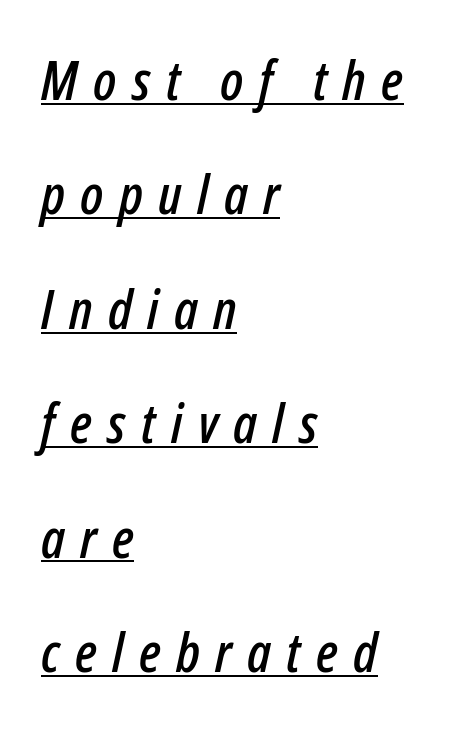
Q: Is the text italic (slanted)? A: Yes, it leans right by about 12 degrees.
Q: Is the text underlined? A: Yes.
Q: How is the paragraph aligned? A: Left-aligned.
Q: Is the spacing between letters normal or unusually wide? A: Unusually wide.
Q: Is the spacing between lines tight, normal or loose? A: Loose.
Q: Width (condensed, normal, or wide)? A: Condensed.
Q: Stroke contrast? A: Low.
Q: x-height? A: Medium.
Q: Monospaced? A: No.
